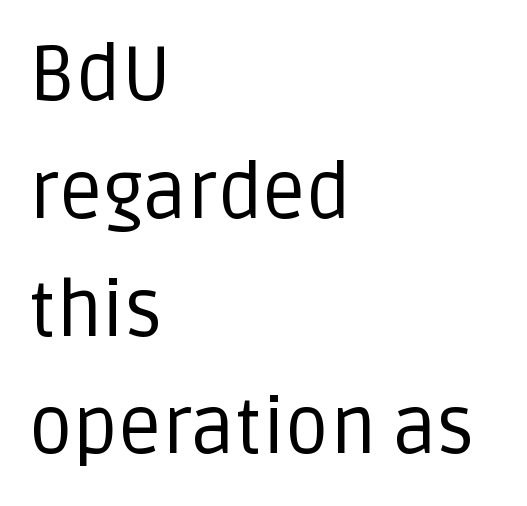
Q: Is the text bold? A: No.
Q: Is the text italic (slanted)? A: No, it is upright.
Q: Is the typeface a serif or a sans-serif typeface? A: Sans-serif.
Q: Is the text underlined? A: No.
Q: How is the paragraph aligned? A: Left-aligned.
Q: Is the spacing between letters normal or unusually wide? A: Normal.
Q: Is the spacing between lines tight, normal or loose? A: Normal.
Q: Width (condensed, normal, or wide)? A: Normal.
Q: Stroke contrast? A: Low.
Q: x-height? A: Large.
Q: Monospaced? A: No.
